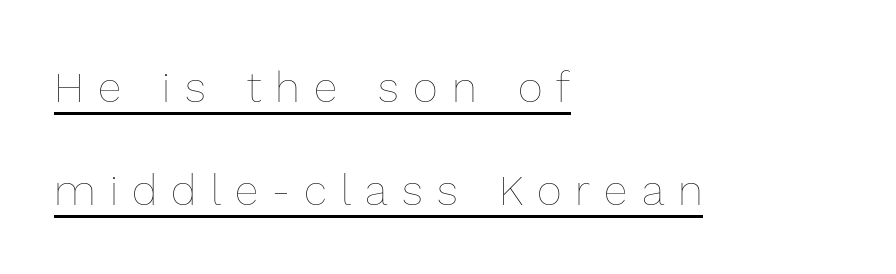
The image shows 43 px thin type, upright; set left-aligned, loose line spacing (2.39x), unusually wide letter spacing (+0.33 em), underlined; a medium x-height.
